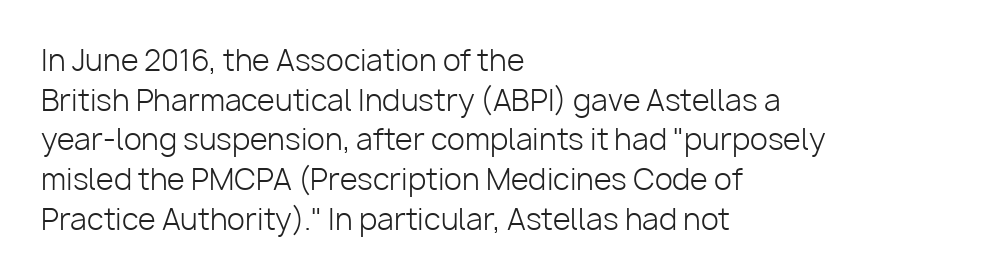
Q: Is the text bold? A: No.
Q: Is the text italic (slanted)? A: No, it is upright.
Q: Is the typeface a serif or a sans-serif typeface? A: Sans-serif.
Q: Is the text underlined? A: No.
Q: How is the paragraph aligned? A: Left-aligned.
Q: Is the spacing between letters normal or unusually wide? A: Normal.
Q: Is the spacing between lines tight, normal or loose? A: Normal.
Q: Width (condensed, normal, or wide)? A: Normal.
Q: Stroke contrast? A: Low.
Q: x-height? A: Medium.
Q: Monospaced? A: No.
